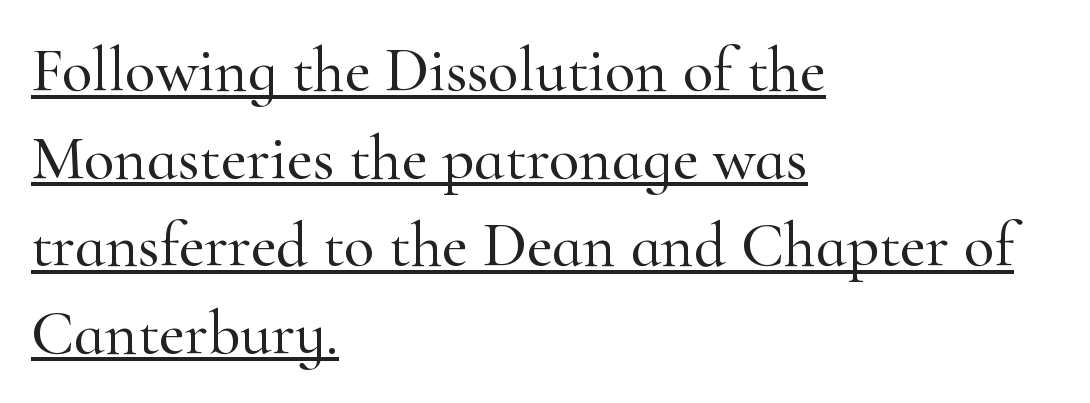
Q: Is the text italic (slanted)? A: No, it is upright.
Q: Is the typeface a serif or a sans-serif typeface? A: Serif.
Q: Is the text underlined? A: Yes.
Q: How is the paragraph aligned? A: Left-aligned.
Q: Is the spacing between letters normal or unusually wide? A: Normal.
Q: Is the spacing between lines tight, normal or loose? A: Normal.
Q: Width (condensed, normal, or wide)? A: Normal.
Q: Stroke contrast? A: High.
Q: x-height? A: Small.
Q: Monospaced? A: No.
